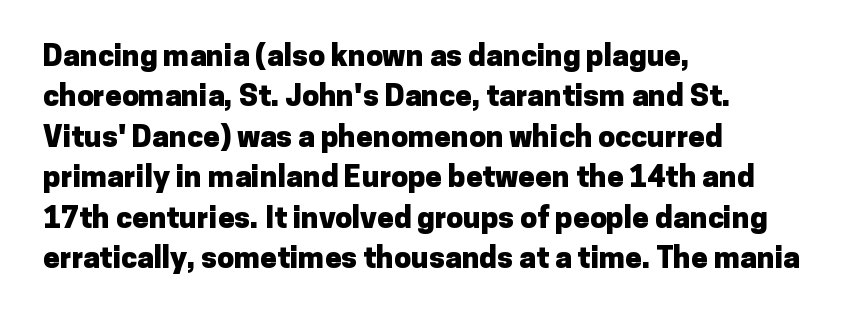
The image shows 30 px heavy sans-serif type, upright; set left-aligned, normal line spacing (1.35x), normal letter spacing, not underlined; low stroke contrast and a medium x-height.
